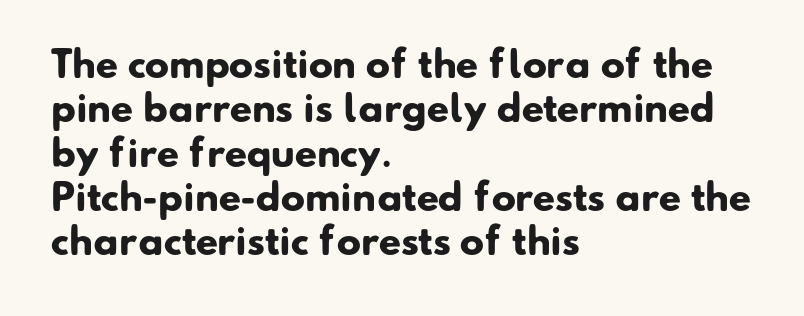
The horizontal fit of the characters is conventional and even. The typesetter chose a ragged-right arrangement here. Lines of text with bare space underneath. This rendering employs a face without finishing strokes, i.e., a sans-serif.
